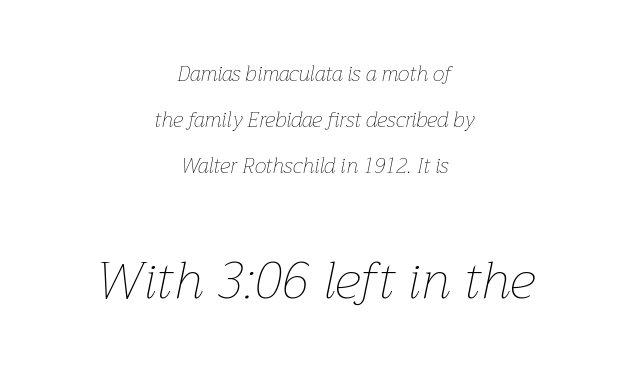
Each letter keeps its own natural width here, so spacing adapts to shape. The space directly below the letters is spotless. Inter-character spacing is left at the font's built-in metrics. Does the copy run flush right? No — it is centered line by line. Looking at the ascenders, they clearly lean. Leading is clearly above the norm, producing a sparse column.
